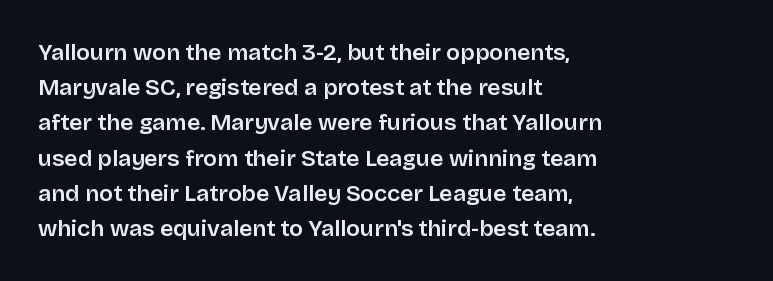
The image shows 23 px text type, upright; set left-aligned, normal line spacing (1.53x), normal letter spacing, not underlined.
